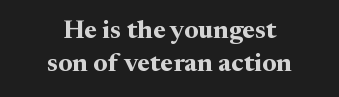
{"italic": "no", "bold": "yes", "underline": "no", "align": "center", "line_spacing": "normal", "line_spacing_ratio": 1.28, "letter_spacing": "normal", "letter_spacing_em": 0.0, "glyph_px": 26}
